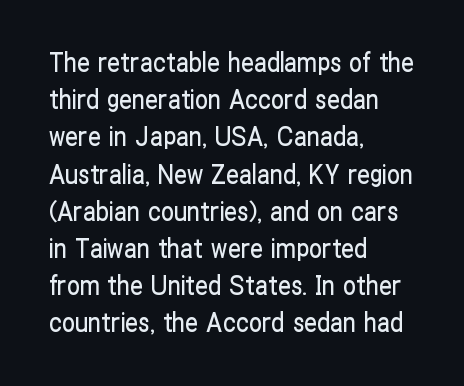
The image shows 26 px text type, upright; set left-aligned, normal line spacing (1.43x), normal letter spacing, not underlined.
